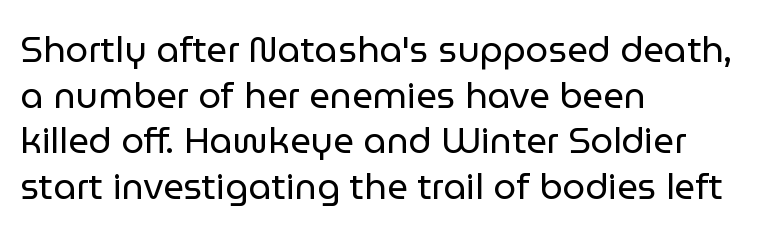
The image shows 36 px regular-weight sans-serif type, upright; set left-aligned, normal line spacing (1.27x), normal letter spacing, not underlined; low stroke contrast and a medium x-height.
